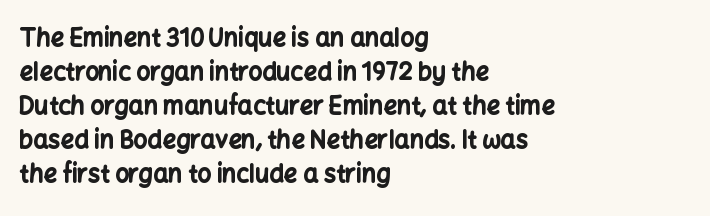
Q: Is the text bold? A: Yes.
Q: Is the text italic (slanted)? A: No, it is upright.
Q: Is the text underlined? A: No.
Q: How is the paragraph aligned? A: Left-aligned.
Q: Is the spacing between letters normal or unusually wide? A: Normal.
Q: Is the spacing between lines tight, normal or loose? A: Normal.
